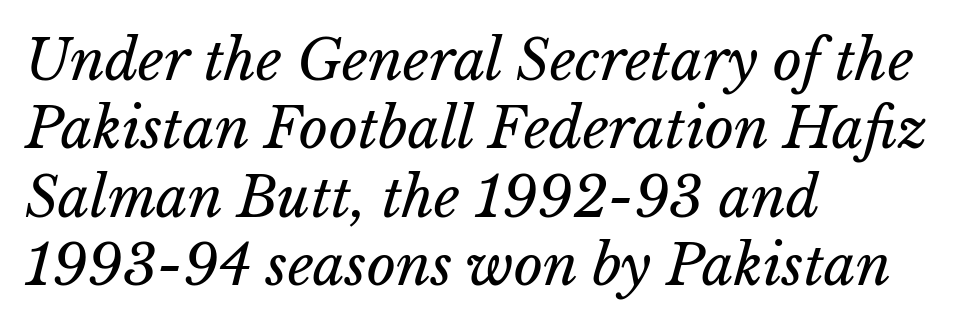
The image shows 56 px regular-weight type, italic (leaning right); set left-aligned, line spacing 1.22x, normal letter spacing, not underlined; low stroke contrast and a medium x-height.
